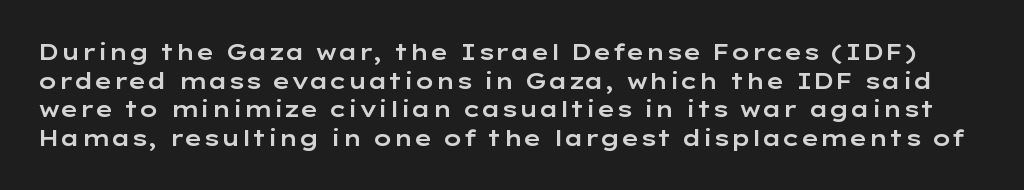
Each row of text sits above clean, open space. Style check: upright. The horizontal fit of the characters is conventional and even. Evenly set lines give the paragraph a standard silhouette.
